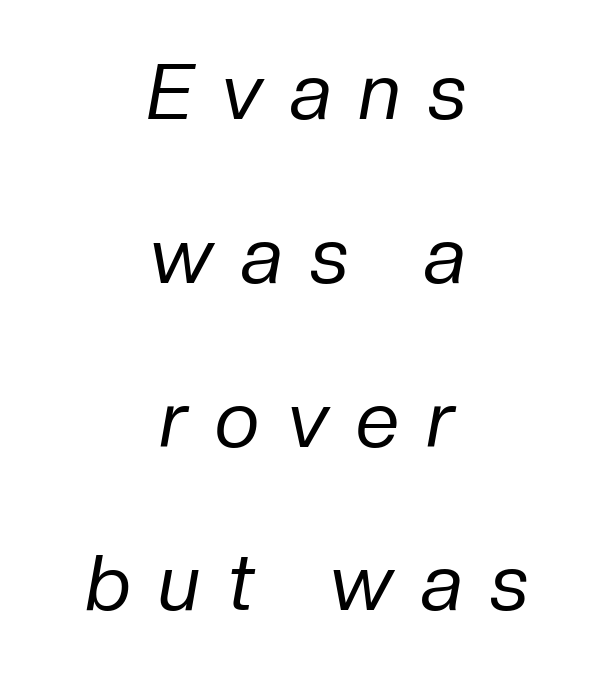
{"italic": "yes", "lean": "right", "slant_degrees": 10, "bold": "no", "weight": "regular", "width": "normal", "stroke_contrast": "low", "x_height": "medium", "monospaced": "no", "underline": "no", "align": "center", "line_spacing": "loose", "line_spacing_ratio": 2.1, "letter_spacing": "wide", "letter_spacing_em": 0.36, "glyph_px": 78}
